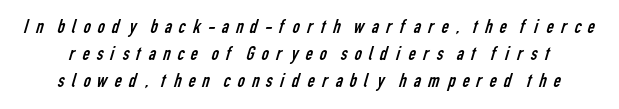
{"bold": "no", "underline": "no", "line_spacing": "normal", "line_spacing_ratio": 1.36, "letter_spacing": "wide", "letter_spacing_em": 0.25, "glyph_px": 20}
